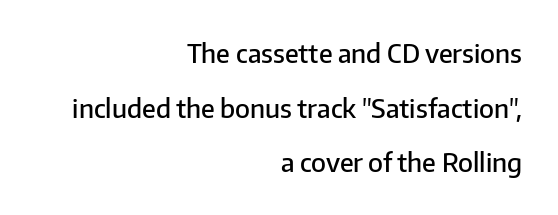
The image shows 26 px text type, upright; set right-aligned, loose line spacing (2.1x), normal letter spacing, not underlined.
